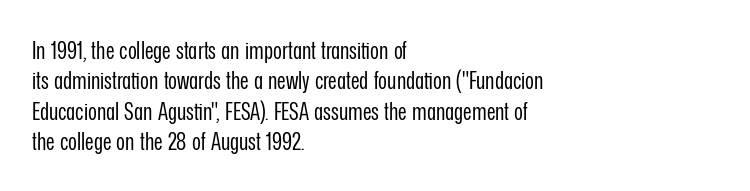
The image shows 24 px text type, upright; set left-aligned, normal line spacing (1.27x), normal letter spacing, not underlined.
